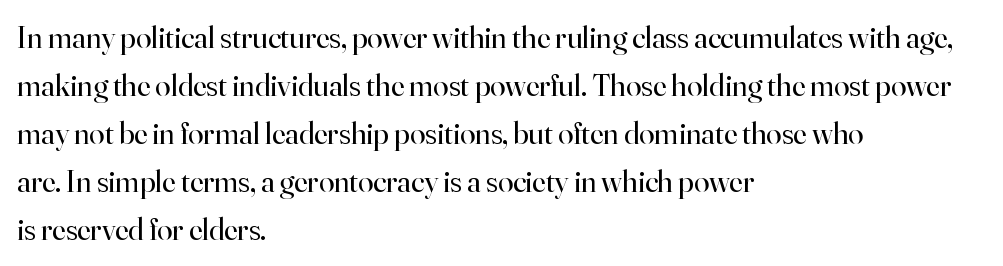
{"serif": "yes", "italic": "no", "bold": "no", "weight": "regular", "width": "normal", "stroke_contrast": "high", "x_height": "small", "monospaced": "no", "underline": "no", "align": "left", "line_spacing": "normal", "line_spacing_ratio": 1.55, "letter_spacing": "normal", "letter_spacing_em": 0.0, "glyph_px": 31}
